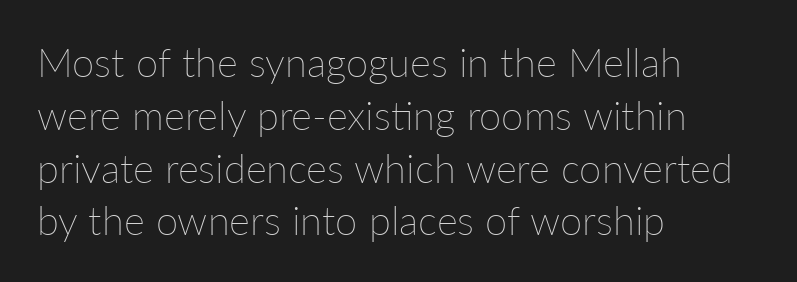
The image shows 40 px thin type, upright; set left-aligned, normal line spacing (1.32x), normal letter spacing, not underlined; low stroke contrast and a medium x-height.
